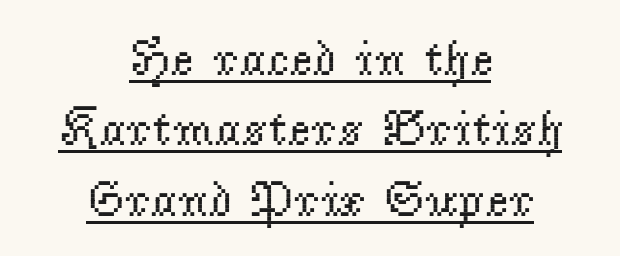
Q: Is the text bold? A: No.
Q: Is the text italic (slanted)? A: No, it is upright.
Q: Is the typeface a serif or a sans-serif typeface? A: Serif.
Q: Is the text underlined? A: Yes.
Q: How is the paragraph aligned? A: Centered.
Q: Is the spacing between letters normal or unusually wide? A: Normal.
Q: Is the spacing between lines tight, normal or loose? A: Normal.
Q: Width (condensed, normal, or wide)? A: Normal.
Q: Stroke contrast? A: Low.
Q: x-height? A: Small.
Q: Monospaced? A: No.
